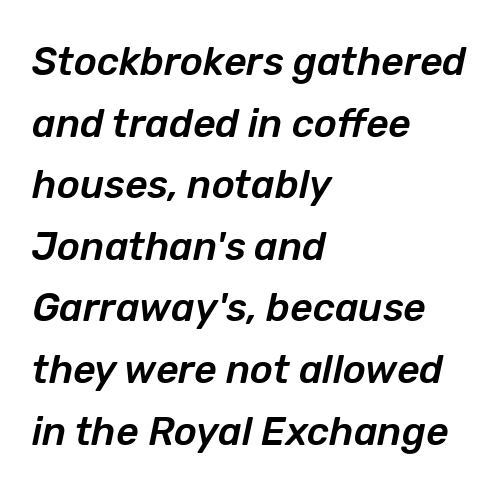
Q: Is the text italic (slanted)? A: Yes, it leans right by about 12 degrees.
Q: Is the text underlined? A: No.
Q: How is the paragraph aligned? A: Left-aligned.
Q: Is the spacing between letters normal or unusually wide? A: Normal.
Q: Is the spacing between lines tight, normal or loose? A: Normal.
Q: Width (condensed, normal, or wide)? A: Normal.
Q: Stroke contrast? A: Low.
Q: x-height? A: Medium.
Q: Monospaced? A: No.
